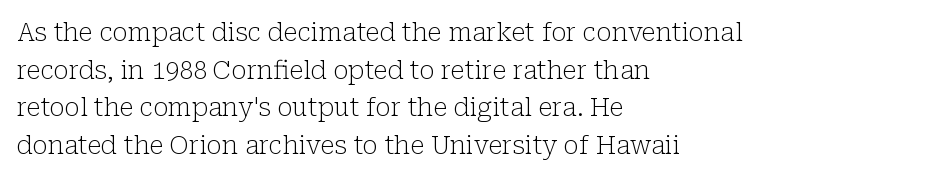
{"italic": "no", "bold": "no", "underline": "no", "align": "left", "line_spacing": "normal", "line_spacing_ratio": 1.51, "letter_spacing": "normal", "letter_spacing_em": 0.0, "glyph_px": 25}
